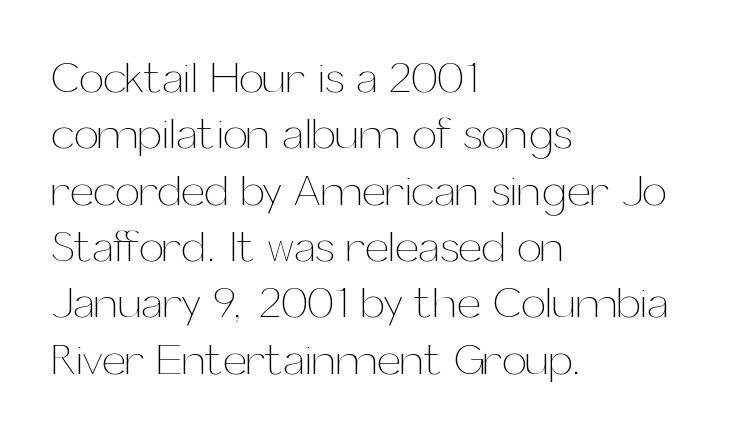
The image shows 44 px thin type, upright; set left-aligned, normal line spacing (1.28x), normal letter spacing, not underlined; medium stroke contrast and a medium x-height.
